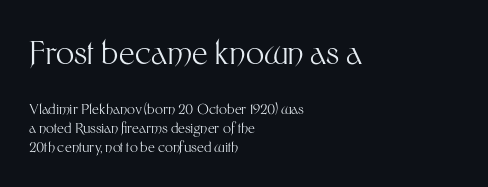
Is there any slant? The stems are plumb. Compared with a centered layout, this one pins lines to the left instead. Proportional: the letters do not fall into vertical columns. Spacing between characters is what you'd get straight out of the box.
